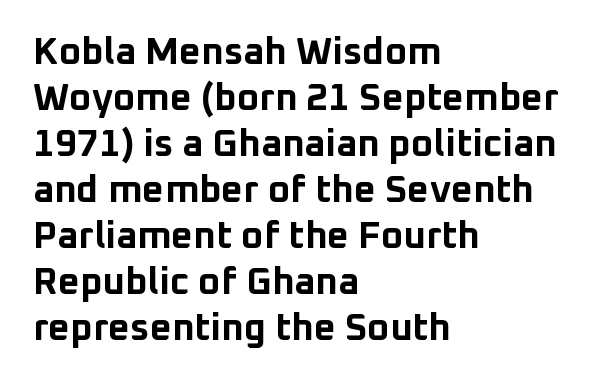
{"serif": "no", "italic": "no", "bold": "yes", "weight": "bold", "width": "normal", "stroke_contrast": "low", "x_height": "medium", "monospaced": "no", "underline": "no", "align": "left", "line_spacing_ratio": 1.21, "letter_spacing": "normal", "letter_spacing_em": 0.0, "glyph_px": 38}
